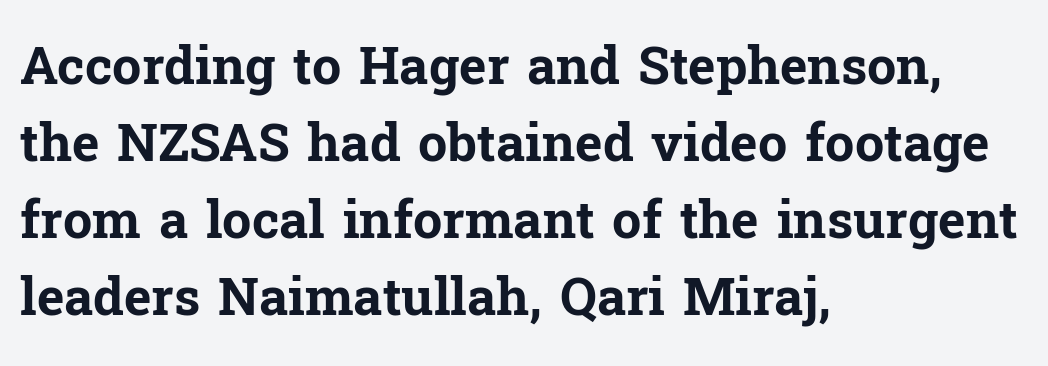
Q: Is the text bold? A: Yes.
Q: Is the text italic (slanted)? A: No, it is upright.
Q: Is the typeface a serif or a sans-serif typeface? A: Serif.
Q: Is the text underlined? A: No.
Q: How is the paragraph aligned? A: Left-aligned.
Q: Is the spacing between letters normal or unusually wide? A: Normal.
Q: Is the spacing between lines tight, normal or loose? A: Normal.
Q: Width (condensed, normal, or wide)? A: Normal.
Q: Stroke contrast? A: Low.
Q: x-height? A: Medium.
Q: Monospaced? A: No.
